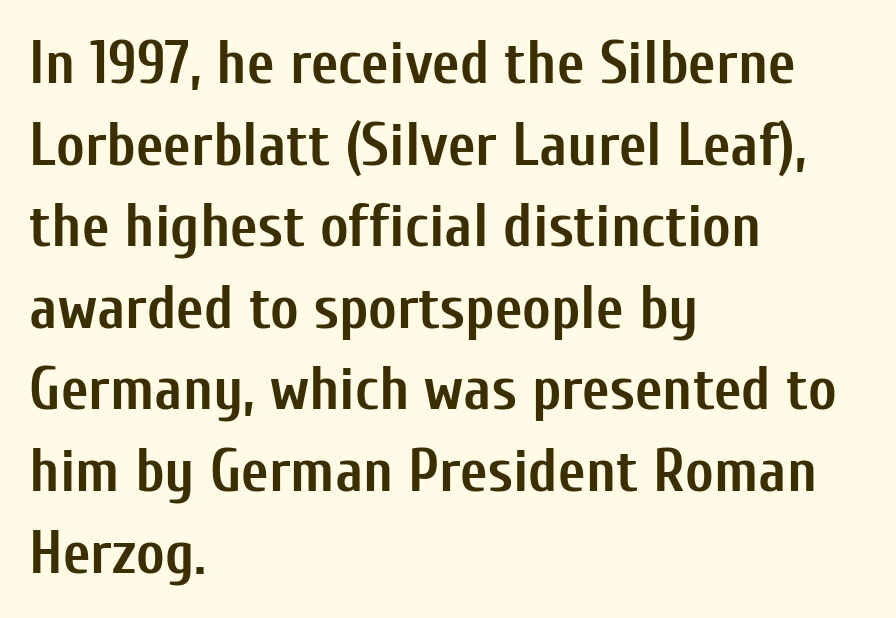
Q: Is the text bold? A: Yes.
Q: Is the text italic (slanted)? A: No, it is upright.
Q: Is the typeface a serif or a sans-serif typeface? A: Sans-serif.
Q: Is the text underlined? A: No.
Q: How is the paragraph aligned? A: Left-aligned.
Q: Is the spacing between letters normal or unusually wide? A: Normal.
Q: Is the spacing between lines tight, normal or loose? A: Normal.
Q: Width (condensed, normal, or wide)? A: Condensed.
Q: Stroke contrast? A: Low.
Q: x-height? A: Medium.
Q: Monospaced? A: No.
